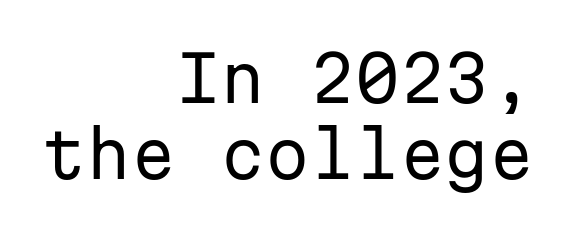
{"serif": "no", "italic": "no", "bold": "no", "weight": "regular", "width": "normal", "stroke_contrast": "low", "x_height": "medium", "monospaced": "yes", "underline": "no", "align": "right", "line_spacing_ratio": 1.19, "letter_spacing": "normal", "letter_spacing_em": 0.0, "glyph_px": 64}
